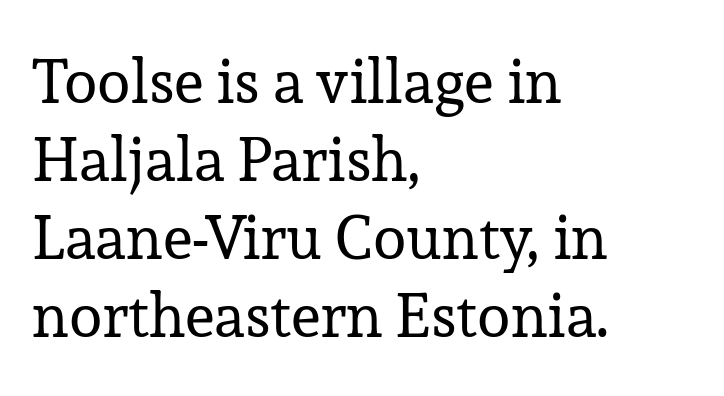
Q: Is the text bold? A: No.
Q: Is the text italic (slanted)? A: No, it is upright.
Q: Is the typeface a serif or a sans-serif typeface? A: Serif.
Q: Is the text underlined? A: No.
Q: How is the paragraph aligned? A: Left-aligned.
Q: Is the spacing between letters normal or unusually wide? A: Normal.
Q: Is the spacing between lines tight, normal or loose? A: Normal.
Q: Width (condensed, normal, or wide)? A: Normal.
Q: Stroke contrast? A: Low.
Q: x-height? A: Medium.
Q: Monospaced? A: No.
